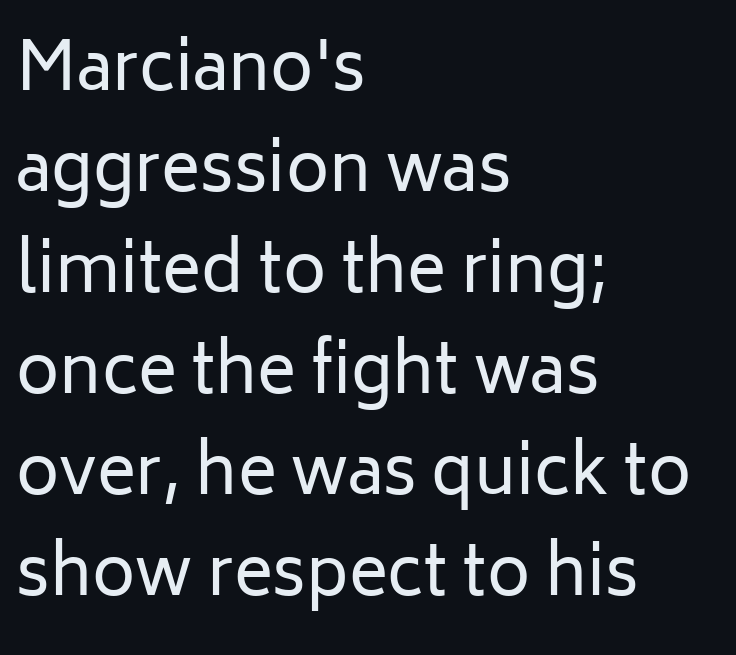
{"serif": "no", "italic": "no", "bold": "no", "weight": "regular", "width": "normal", "stroke_contrast": "low", "x_height": "medium", "monospaced": "no", "underline": "no", "align": "left", "line_spacing": "normal", "line_spacing_ratio": 1.53, "letter_spacing": "normal", "letter_spacing_em": 0.0, "glyph_px": 66}
